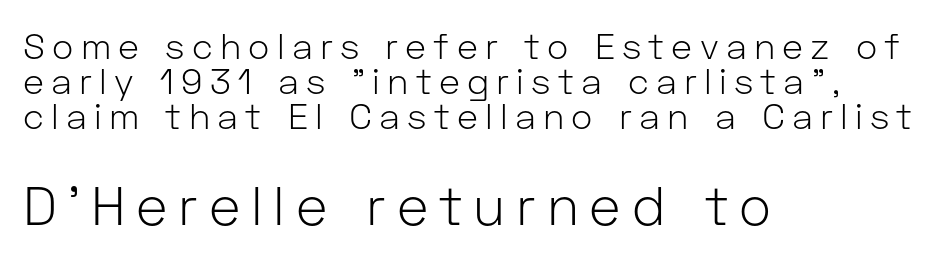
Q: Is the text bold? A: No.
Q: Is the text italic (slanted)? A: No, it is upright.
Q: Is the typeface a serif or a sans-serif typeface? A: Sans-serif.
Q: Is the text underlined? A: No.
Q: How is the paragraph aligned? A: Left-aligned.
Q: Is the spacing between letters normal or unusually wide? A: Unusually wide.
Q: Is the spacing between lines tight, normal or loose? A: Tight.
Q: Which block of text is set in a larger size, the first (top) or the second (bottom)? A: The second (bottom) one.
Q: Width (condensed, normal, or wide)? A: Normal.
Q: Stroke contrast? A: Low.
Q: x-height? A: Medium.
Q: Monospaced? A: No.
